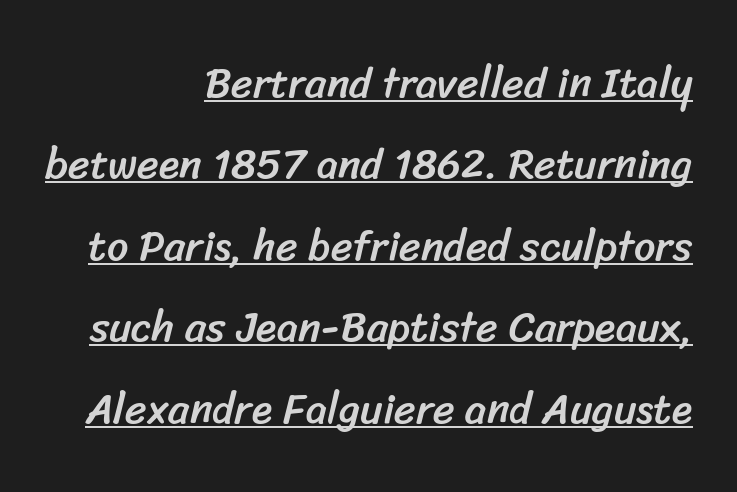
{"serif": "no", "width": "normal", "stroke_contrast": "low", "x_height": "medium", "monospaced": "no", "underline": "yes", "align": "right", "line_spacing": "loose", "line_spacing_ratio": 1.94, "letter_spacing": "normal", "letter_spacing_em": 0.0, "glyph_px": 42}
